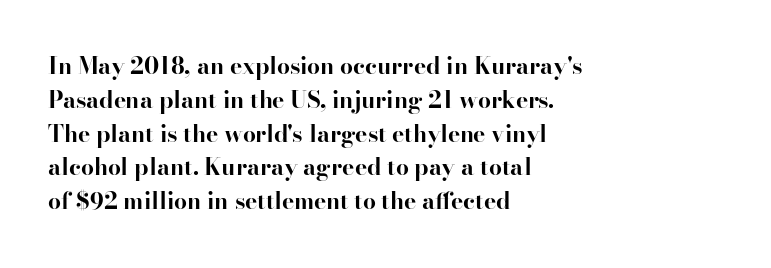
The image shows 23 px bold type, upright; set left-aligned, normal line spacing (1.47x), normal letter spacing, not underlined.
